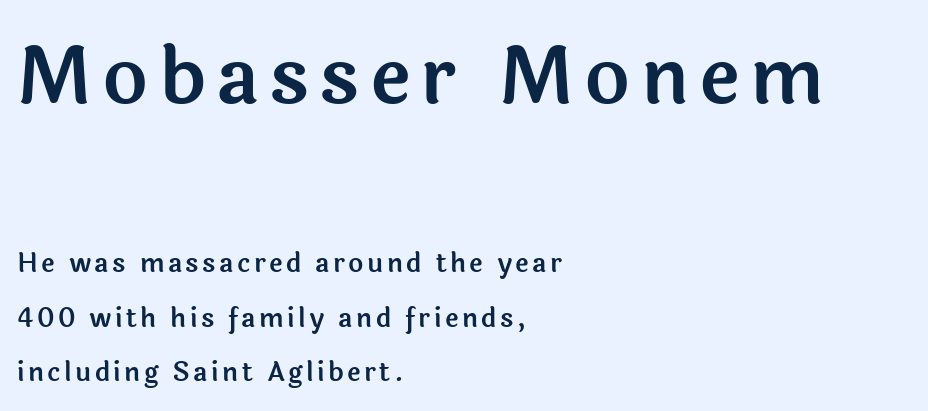
Q: Is the text italic (slanted)? A: No, it is upright.
Q: Is the typeface a serif or a sans-serif typeface? A: Sans-serif.
Q: Is the text underlined? A: No.
Q: How is the paragraph aligned? A: Left-aligned.
Q: Is the spacing between lines tight, normal or loose? A: Loose.
Q: Which block of text is set in a larger size, the first (top) or the second (bottom)? A: The first (top) one.
Q: Width (condensed, normal, or wide)? A: Normal.
Q: x-height? A: Medium.
Q: Monospaced? A: No.
